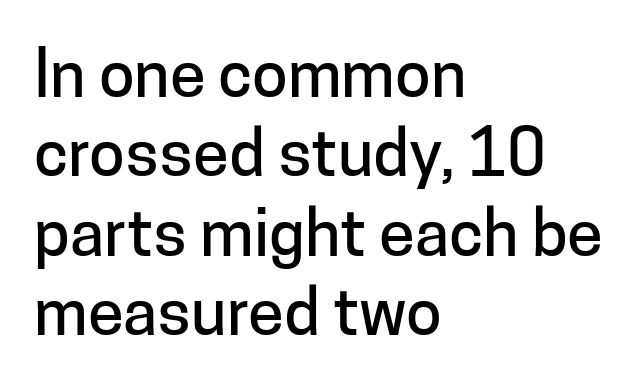
{"serif": "no", "italic": "no", "width": "normal", "stroke_contrast": "low", "x_height": "medium", "monospaced": "no", "underline": "no", "align": "left", "line_spacing_ratio": 1.22, "letter_spacing": "normal", "letter_spacing_em": 0.0, "glyph_px": 65}
